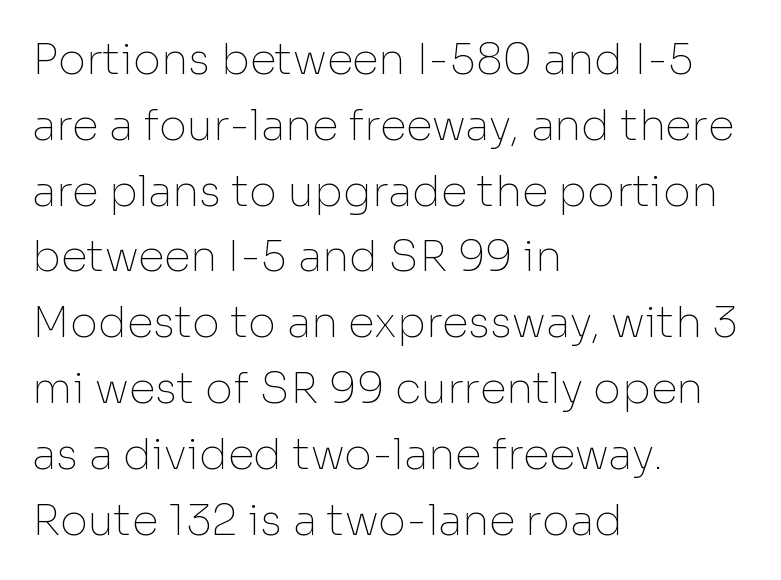
Summary of vertical rhythm: regular, with standard interline spacing. Nobody drew a line under any word here. The letters carry no serifs — their stems end cleanly without finishing strokes. Observe the ordinary spacing: letters are neighbours, not strangers. Do the characters align in a grid? No, the font is proportional. This sample uses an upright cut, with every glyph sitting square on the baseline.
